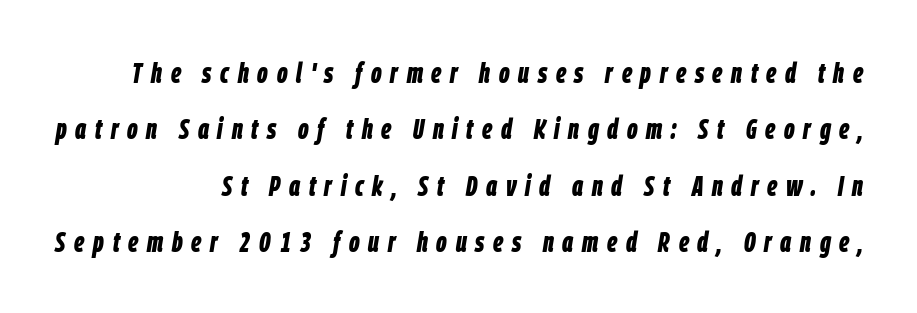
A flush-right, rag-left setting is used for this passage. Think of a printed novel: that variable character pitch is what you see here. The axis of the letterforms is tilted away from vertical. The rendering uses a bold face; every stroke is thick and dark. What's the leading like? Stretched, with rows far apart.
